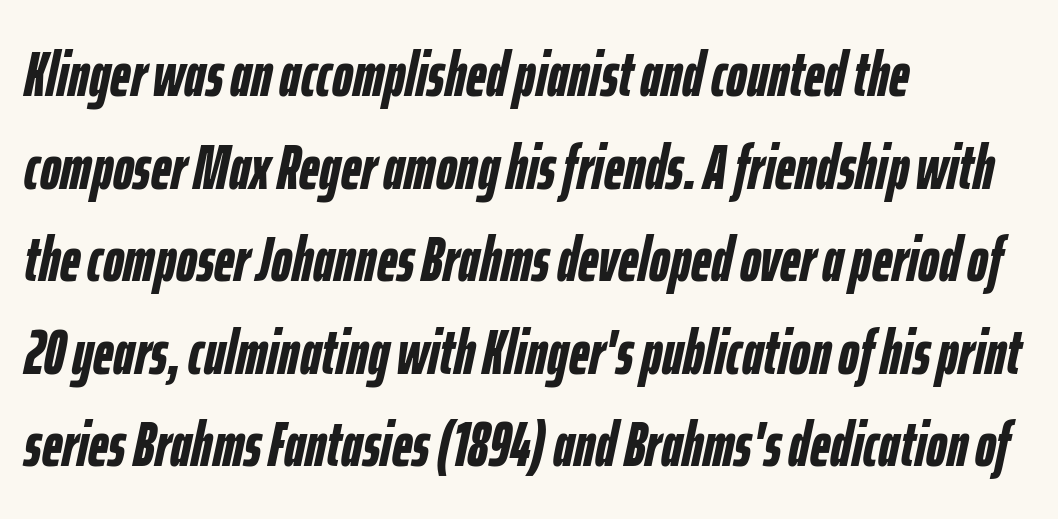
The image shows 63 px semibold, condensed type, italic (leaning right); set left-aligned, normal line spacing (1.47x), normal letter spacing, not underlined; low stroke contrast and a medium x-height.
